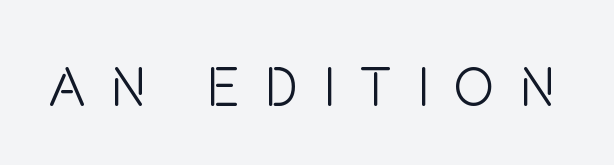
The image shows 55 px light, condensed sans-serif type, upright; set unusually wide letter spacing (+0.45 em), not underlined; low stroke contrast and a large x-height.
